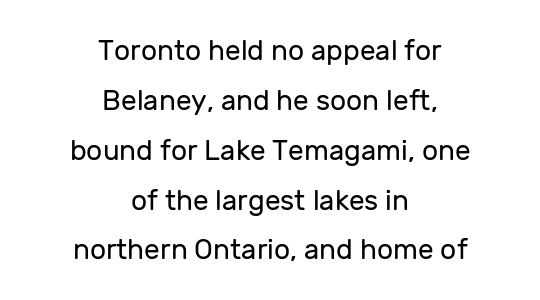
{"serif": "no", "italic": "no", "bold": "no", "weight": "regular", "width": "normal", "stroke_contrast": "low", "x_height": "medium", "monospaced": "no", "underline": "no", "align": "center", "line_spacing_ratio": 1.78, "letter_spacing": "normal", "letter_spacing_em": 0.0, "glyph_px": 28}
